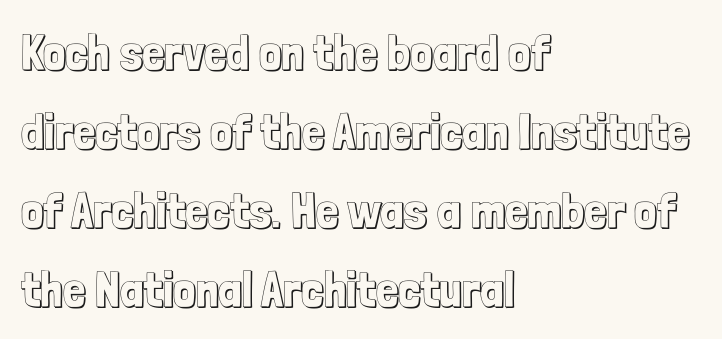
{"italic": "no", "width": "condensed", "x_height": "medium", "monospaced": "no", "underline": "no", "align": "left", "line_spacing": "normal", "line_spacing_ratio": 1.58, "letter_spacing": "normal", "letter_spacing_em": 0.0, "glyph_px": 50}
